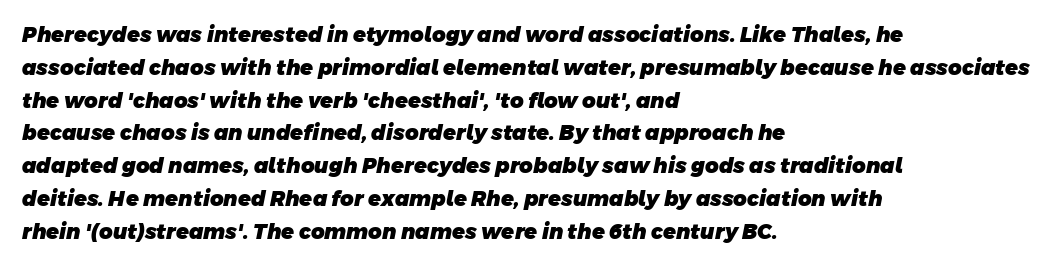
{"bold": "yes", "underline": "no", "align": "left", "line_spacing": "normal", "line_spacing_ratio": 1.56, "letter_spacing": "normal", "letter_spacing_em": 0.0, "glyph_px": 21}
